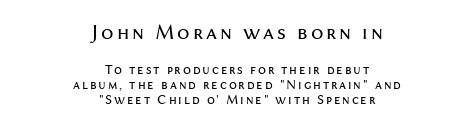
The image shows 22 px text type, upright; set centered, tight line spacing (1.09x), not underlined; the first (top) block is 1.57x larger.
